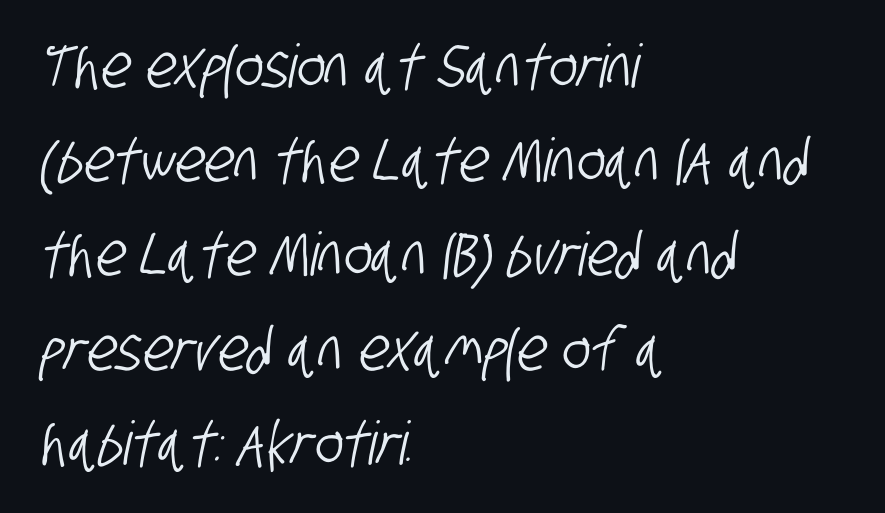
The letters carry no serifs — their stems end cleanly without finishing strokes. A bare baseline throughout the passage. Casual observation: everything's shoved over to the left. The letters sit at their default tracking, neither squeezed nor spread. Leading: standard. Looks like regular typesetting: each glyph gets only the width it needs.
